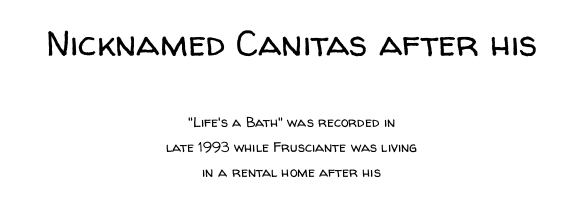
Vertical strokes here are truly vertical. Between one letter and the next there's only the usual sliver of space. The text block is weighted toward neither margin, spreading evenly from the middle. The area under the type is left untouched. Letterform terminals end flat and unadorned throughout the passage.
